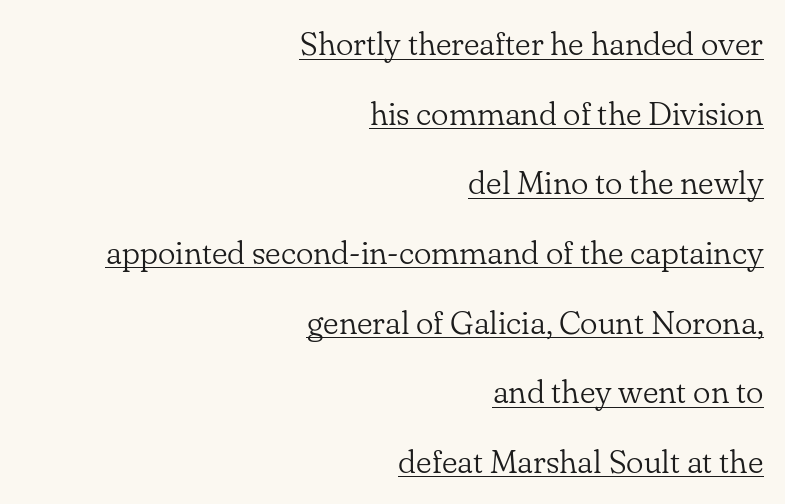
Glance below the letters and you will spot a drawn line. What's the leading like? Stretched, with rows far apart. Short note: letters normally spaced. Where is the straight margin? On the right. This sample uses an upright cut, with every glyph sitting square on the baseline. On a weight scale, this lands at 450 or below.
